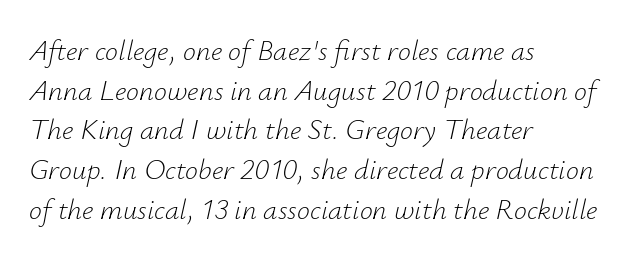
The image shows 29 px light type, italic (leaning right); set left-aligned, normal line spacing (1.37x), normal letter spacing, not underlined; low stroke contrast and a small x-height.
